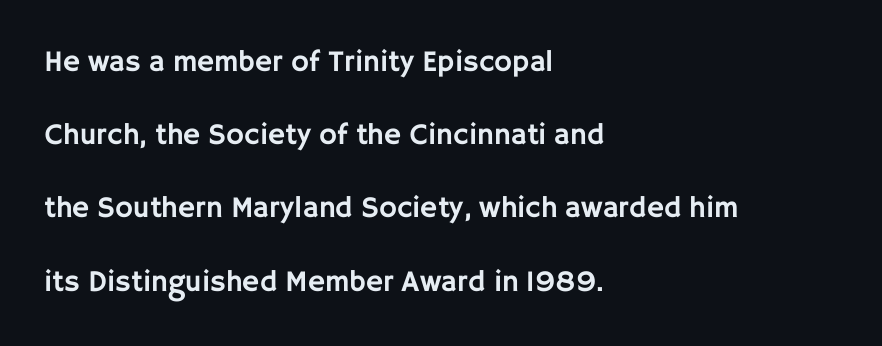
Q: Is the text italic (slanted)? A: No, it is upright.
Q: Is the typeface a serif or a sans-serif typeface? A: Sans-serif.
Q: Is the text underlined? A: No.
Q: How is the paragraph aligned? A: Left-aligned.
Q: Is the spacing between letters normal or unusually wide? A: Normal.
Q: Is the spacing between lines tight, normal or loose? A: Loose.
Q: Width (condensed, normal, or wide)? A: Normal.
Q: Stroke contrast? A: Low.
Q: x-height? A: Large.
Q: Monospaced? A: No.
